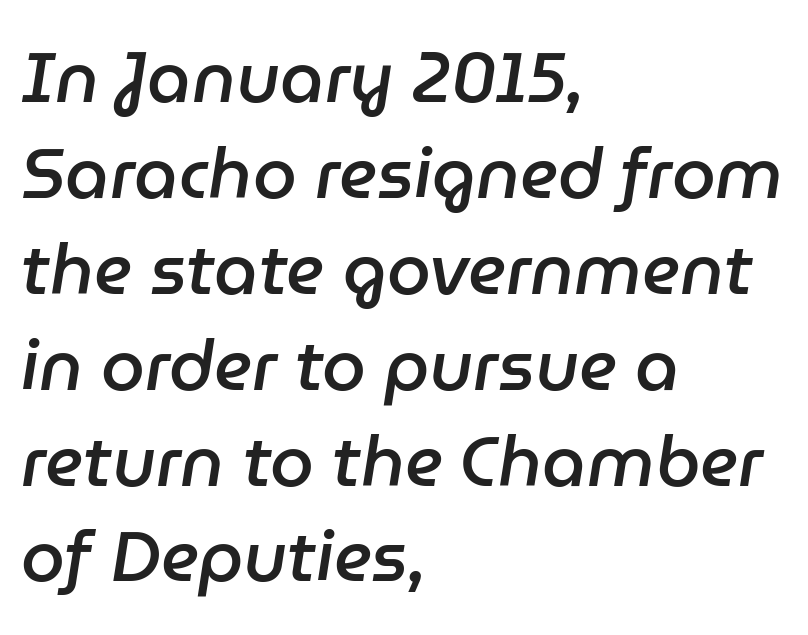
The image shows 70 px semibold type, italic (leaning right); set left-aligned, normal line spacing (1.37x), normal letter spacing, not underlined; low stroke contrast and a medium x-height.
